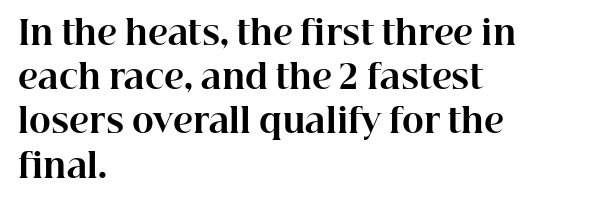
{"serif": "yes", "italic": "no", "bold": "yes", "weight": "bold", "width": "normal", "stroke_contrast": "high", "x_height": "medium", "monospaced": "no", "underline": "no", "align": "left", "line_spacing": "normal", "line_spacing_ratio": 1.34, "letter_spacing": "normal", "letter_spacing_em": 0.0, "glyph_px": 33}
